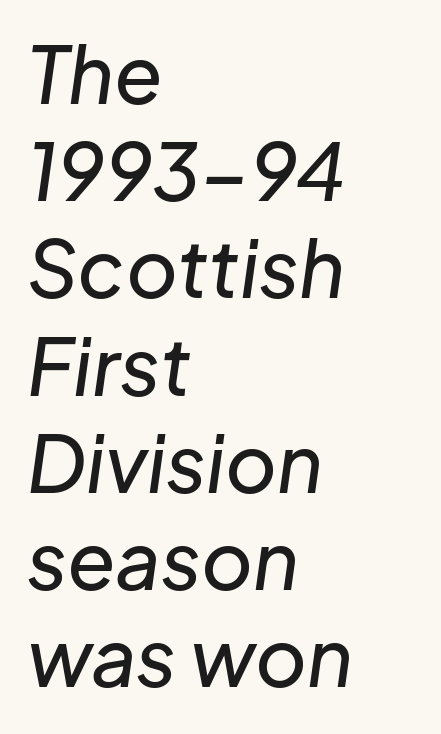
The image shows 79 px text type, italic (leaning right); set left-aligned, line spacing 1.23x, normal letter spacing, not underlined; low stroke contrast and a medium x-height.
